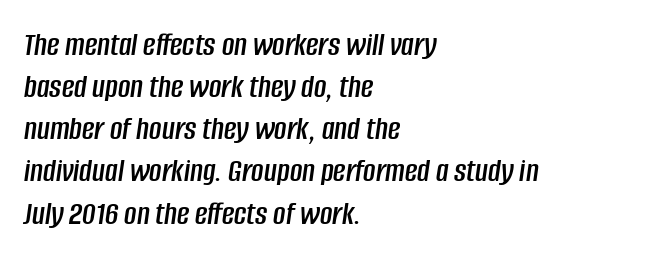
You can tell it's italic because the verticals aren't actually vertical. Letters rest on an invisible, unmarked baseline. You could not count columns in this text — the font is proportionally spaced. Compared with a centered layout, this one pins lines to the left instead. In terms of letterspacing, this is plain default setting.
